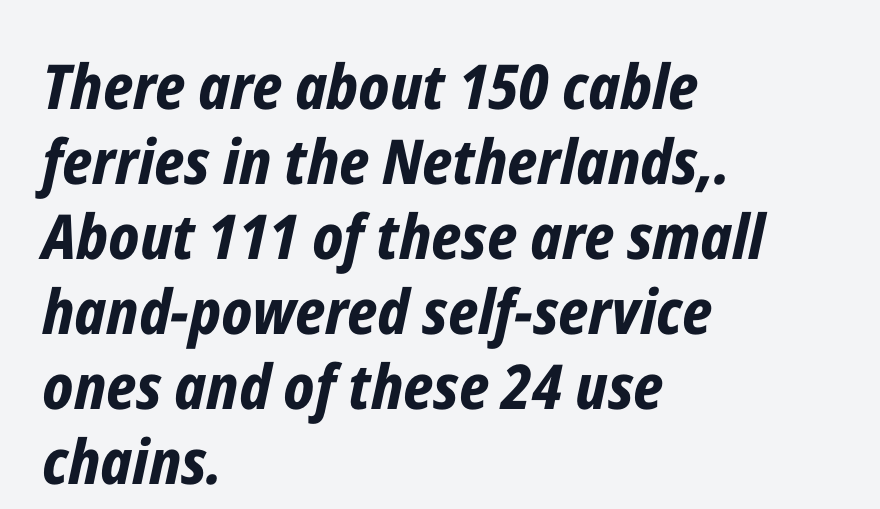
Q: Is the text bold? A: Yes.
Q: Is the text italic (slanted)? A: Yes, it leans right by about 12 degrees.
Q: Is the text underlined? A: No.
Q: How is the paragraph aligned? A: Left-aligned.
Q: Is the spacing between letters normal or unusually wide? A: Normal.
Q: Width (condensed, normal, or wide)? A: Condensed.
Q: Stroke contrast? A: Low.
Q: x-height? A: Medium.
Q: Monospaced? A: No.
